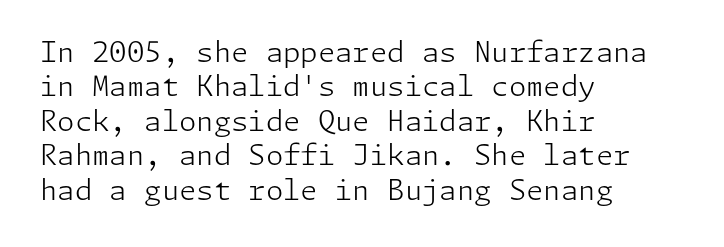
{"serif": "no", "italic": "no", "bold": "no", "weight": "light", "width": "normal", "stroke_contrast": "low", "x_height": "medium", "underline": "no", "align": "left", "line_spacing_ratio": 1.23, "letter_spacing": "normal", "letter_spacing_em": 0.0, "glyph_px": 28}
